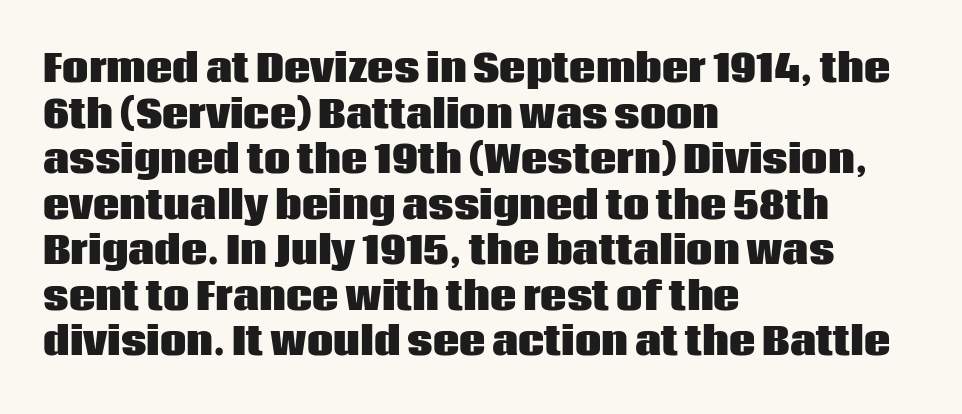
{"serif": "no", "italic": "no", "bold": "yes", "weight": "heavy", "width": "normal", "stroke_contrast": "low", "x_height": "large", "monospaced": "no", "underline": "no", "align": "left", "line_spacing_ratio": 1.23, "letter_spacing": "normal", "letter_spacing_em": 0.0, "glyph_px": 37}
